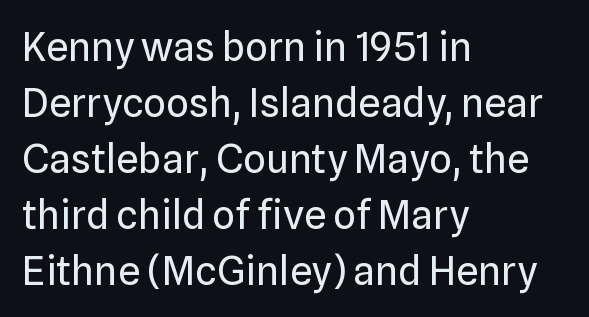
The image shows 40 px regular-weight sans-serif type, upright; set left-aligned, normal line spacing (1.4x), normal letter spacing, not underlined; low stroke contrast and a medium x-height.
